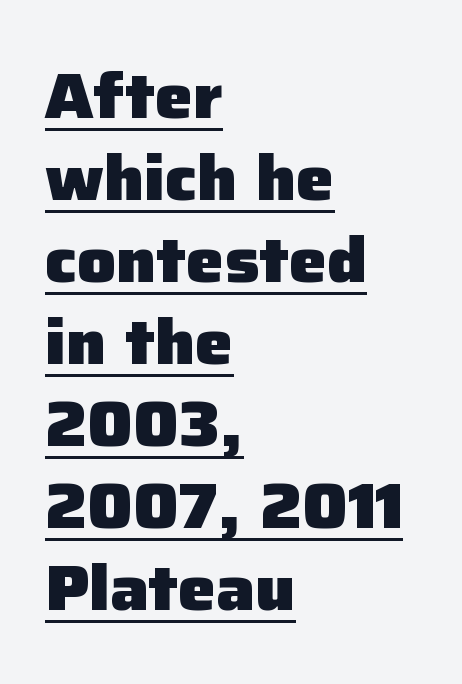
{"serif": "no", "italic": "no", "bold": "yes", "weight": "heavy", "width": "normal", "stroke_contrast": "low", "x_height": "medium", "monospaced": "no", "underline": "yes", "align": "left", "line_spacing": "normal", "line_spacing_ratio": 1.28, "letter_spacing": "normal", "letter_spacing_em": 0.0, "glyph_px": 64}
